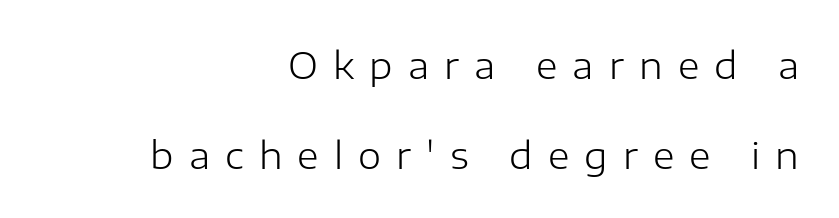
The image shows 37 px light sans-serif type, upright; set right-aligned, loose line spacing (2.43x), unusually wide letter spacing (+0.41 em), not underlined; low stroke contrast and a medium x-height.
